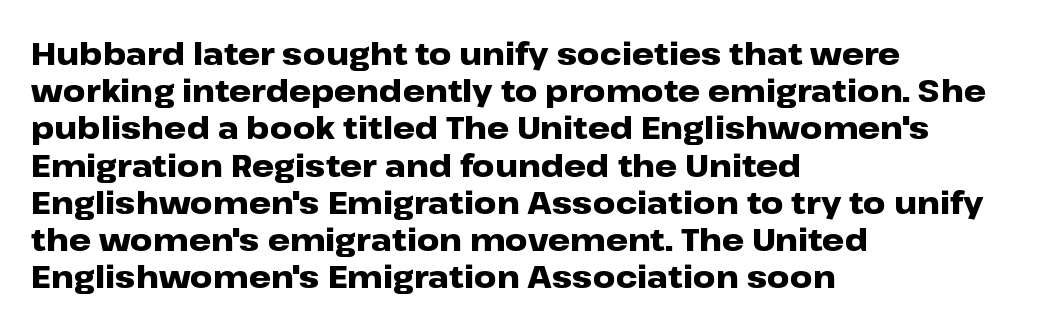
The image shows 31 px heavy, wide sans-serif type, upright; set left-aligned, line spacing 1.2x, normal letter spacing, not underlined; low stroke contrast and a medium x-height.
